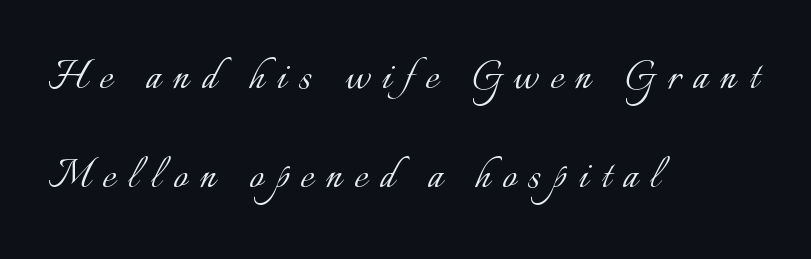
The image shows 50 px light type; set left-aligned, loose line spacing (1.99x), unusually wide letter spacing (+0.25 em), not underlined; low stroke contrast and a small x-height.
